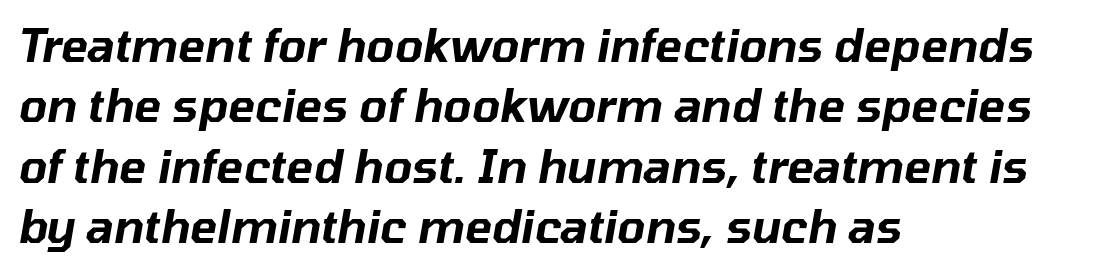
Varying glyph widths throughout — classic text-font behaviour. Type without underlining. In CSS terms this would be text-align: left. The horizontal fit of the characters is conventional and even. One glance says typical: line gaps are just what's usual.
